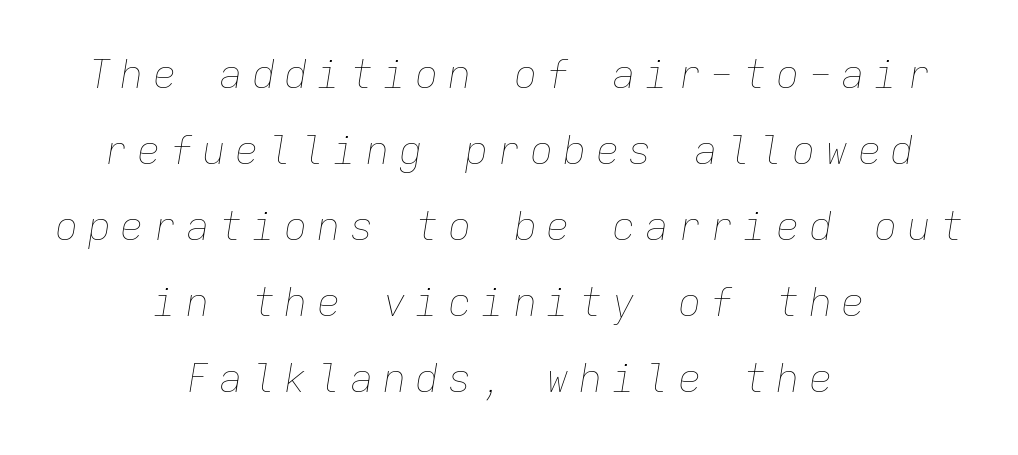
{"italic": "yes", "lean": "right", "slant_degrees": 9, "bold": "no", "weight": "thin", "width": "normal", "stroke_contrast": "low", "x_height": "medium", "monospaced": "yes", "underline": "no", "align": "center", "line_spacing": "loose", "line_spacing_ratio": 1.95, "letter_spacing": "wide", "letter_spacing_em": 0.24, "glyph_px": 39}
